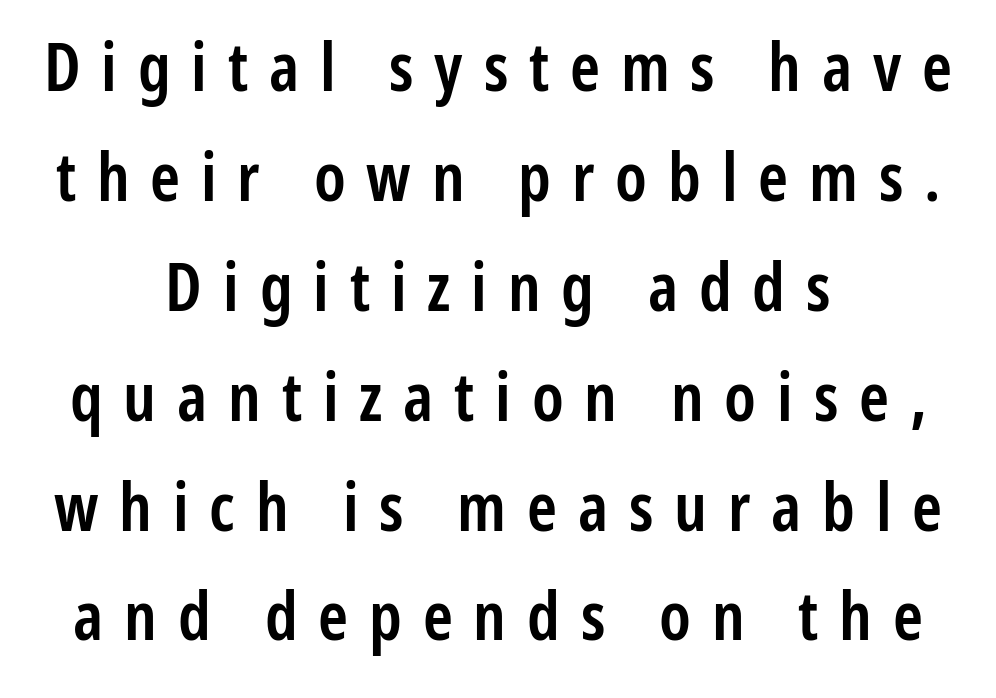
The setting favours the middle, as headings and verse often do. Think of a printed novel: that variable character pitch is what you see here. This rendering widens character spacing well past its baseline value. Notice how the stems are strictly vertical — no italics here.
